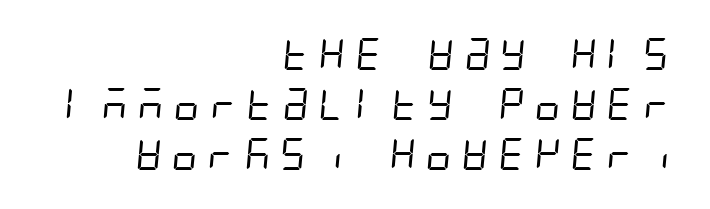
{"serif": "no", "bold": "no", "weight": "regular", "width": "condensed", "stroke_contrast": "low", "x_height": "large", "underline": "no", "align": "right", "line_spacing": "normal", "line_spacing_ratio": 1.57, "glyph_px": 32}
